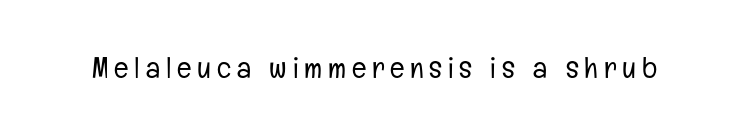
Q: Is the text bold? A: No.
Q: Is the text italic (slanted)? A: No, it is upright.
Q: Is the typeface a serif or a sans-serif typeface? A: Sans-serif.
Q: Is the text underlined? A: No.
Q: Width (condensed, normal, or wide)? A: Condensed.
Q: Stroke contrast? A: Low.
Q: x-height? A: Medium.
Q: Monospaced? A: No.
